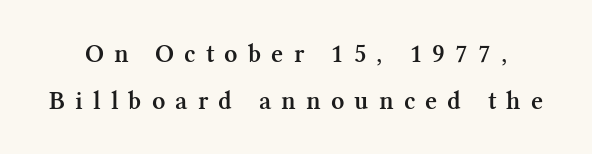
Q: Is the text bold? A: Semi-bold.
Q: Is the text italic (slanted)? A: No, it is upright.
Q: Is the text underlined? A: No.
Q: Is the spacing between letters normal or unusually wide? A: Unusually wide.
